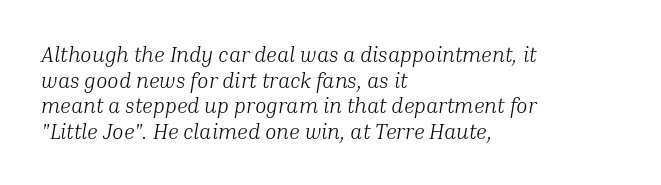
Q: Is the text bold? A: No.
Q: Is the text italic (slanted)? A: Yes, it leans right by about 10 degrees.
Q: Is the text underlined? A: No.
Q: How is the paragraph aligned? A: Left-aligned.
Q: Is the spacing between letters normal or unusually wide? A: Normal.
